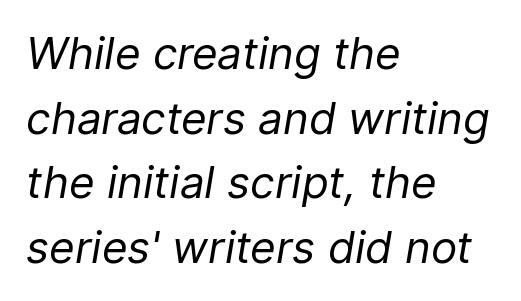
Q: Is the text bold? A: No.
Q: Is the text italic (slanted)? A: Yes, it leans right by about 9 degrees.
Q: Is the text underlined? A: No.
Q: How is the paragraph aligned? A: Left-aligned.
Q: Is the spacing between letters normal or unusually wide? A: Normal.
Q: Is the spacing between lines tight, normal or loose? A: Normal.
Q: Width (condensed, normal, or wide)? A: Normal.
Q: Stroke contrast? A: Low.
Q: x-height? A: Medium.
Q: Monospaced? A: No.
